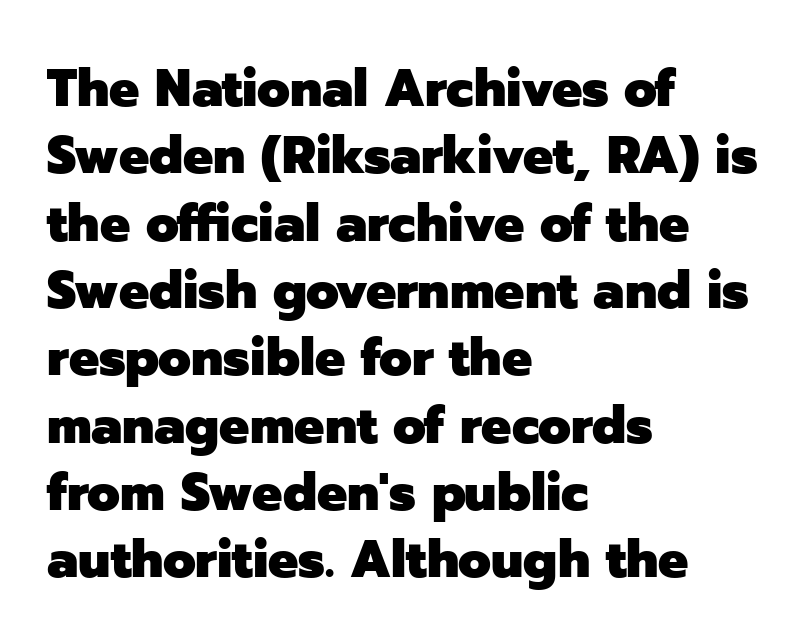
{"serif": "no", "italic": "no", "bold": "yes", "weight": "heavy", "width": "normal", "stroke_contrast": "low", "x_height": "medium", "monospaced": "no", "underline": "no", "align": "left", "line_spacing": "normal", "line_spacing_ratio": 1.27, "letter_spacing": "normal", "letter_spacing_em": 0.0, "glyph_px": 53}
